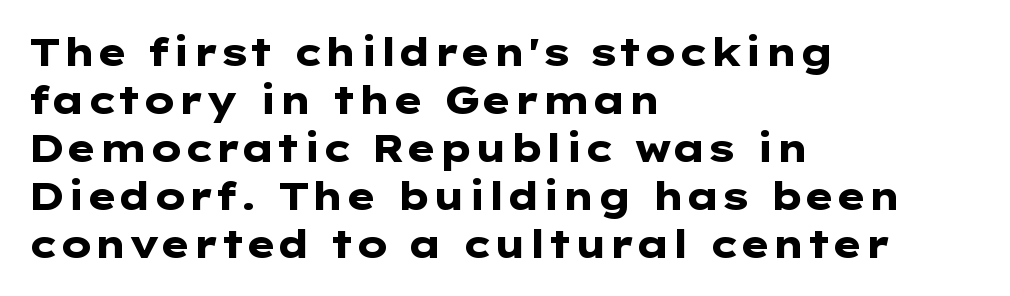
The image shows 38 px heavy, wide sans-serif type, upright; set left-aligned, normal line spacing (1.26x), normal letter spacing, not underlined; low stroke contrast and a medium x-height.
